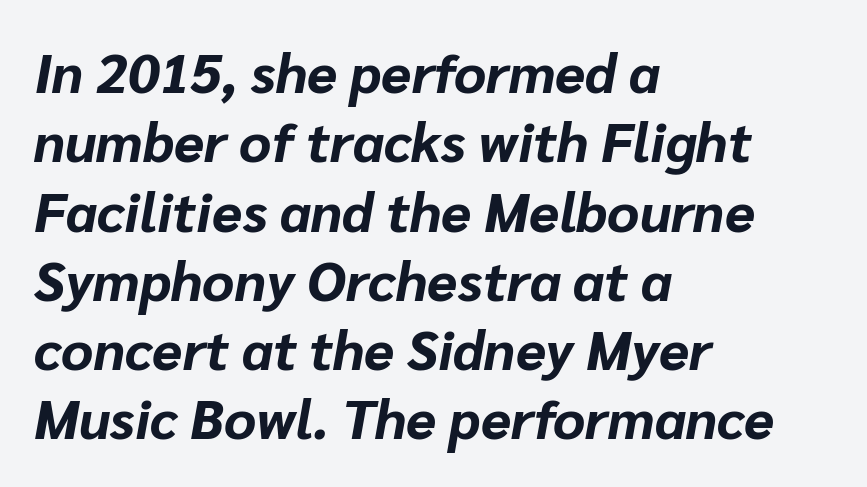
The rows are spaced the way most documents space them. Type without underlining. Characters are canted at an angle relative to the baseline's perpendicular. The rag falls on the right side of this text block. The characters look thick and weighty, a clear bold.
